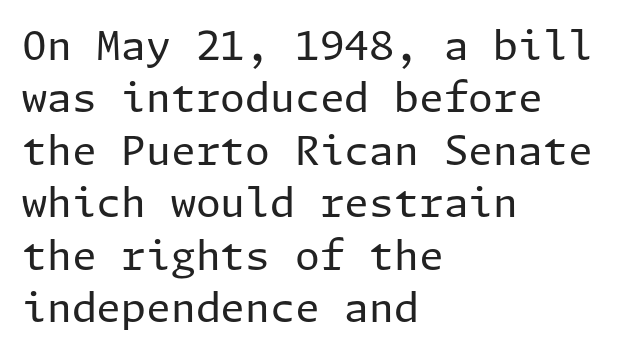
{"serif": "no", "italic": "no", "bold": "no", "weight": "regular", "width": "normal", "stroke_contrast": "low", "x_height": "medium", "underline": "no", "align": "left", "line_spacing": "normal", "line_spacing_ratio": 1.31, "letter_spacing": "normal", "letter_spacing_em": 0.0, "glyph_px": 40}
